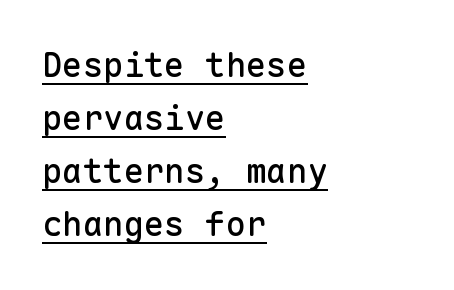
{"serif": "no", "italic": "no", "width": "normal", "stroke_contrast": "low", "x_height": "medium", "monospaced": "yes", "underline": "yes", "align": "left", "line_spacing": "normal", "line_spacing_ratio": 1.56, "letter_spacing": "normal", "letter_spacing_em": 0.0, "glyph_px": 34}
